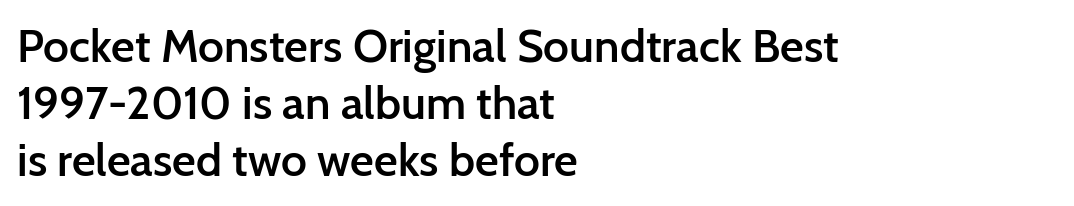
The image shows 46 px semibold sans-serif type, upright; set left-aligned, line spacing 1.24x, normal letter spacing, not underlined; low stroke contrast and a medium x-height.
